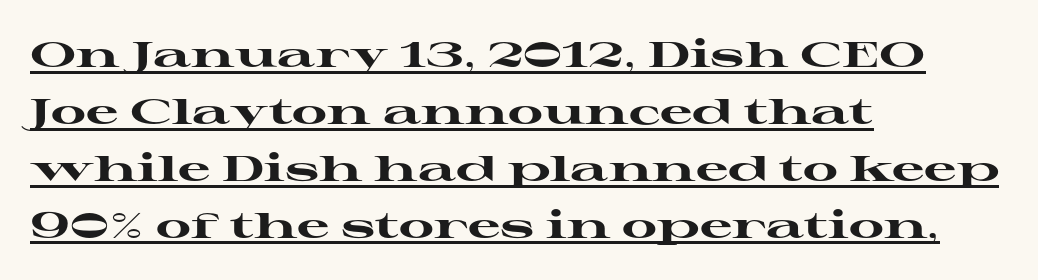
Q: Is the text bold? A: Yes.
Q: Is the text italic (slanted)? A: No, it is upright.
Q: Is the typeface a serif or a sans-serif typeface? A: Serif.
Q: Is the text underlined? A: Yes.
Q: How is the paragraph aligned? A: Left-aligned.
Q: Is the spacing between letters normal or unusually wide? A: Normal.
Q: Is the spacing between lines tight, normal or loose? A: Normal.
Q: Width (condensed, normal, or wide)? A: Wide.
Q: Stroke contrast? A: High.
Q: x-height? A: Medium.
Q: Monospaced? A: No.
